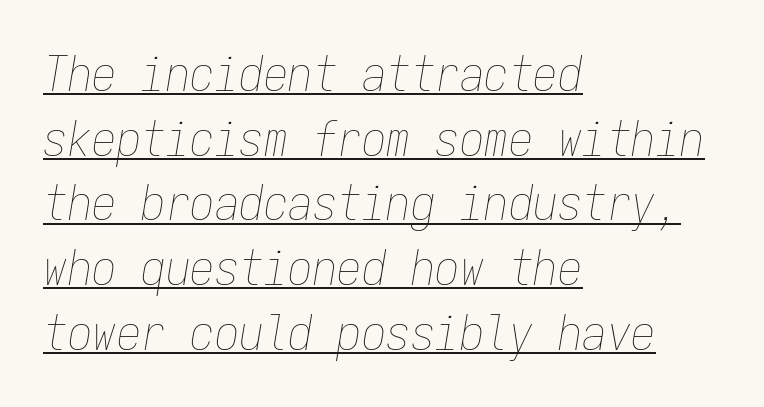
Q: Is the text bold? A: No.
Q: Is the text italic (slanted)? A: Yes, it leans right by about 9 degrees.
Q: Is the text underlined? A: Yes.
Q: How is the paragraph aligned? A: Left-aligned.
Q: Is the spacing between letters normal or unusually wide? A: Normal.
Q: Is the spacing between lines tight, normal or loose? A: Normal.
Q: Width (condensed, normal, or wide)? A: Condensed.
Q: Stroke contrast? A: Low.
Q: x-height? A: Medium.
Q: Monospaced? A: Yes.
